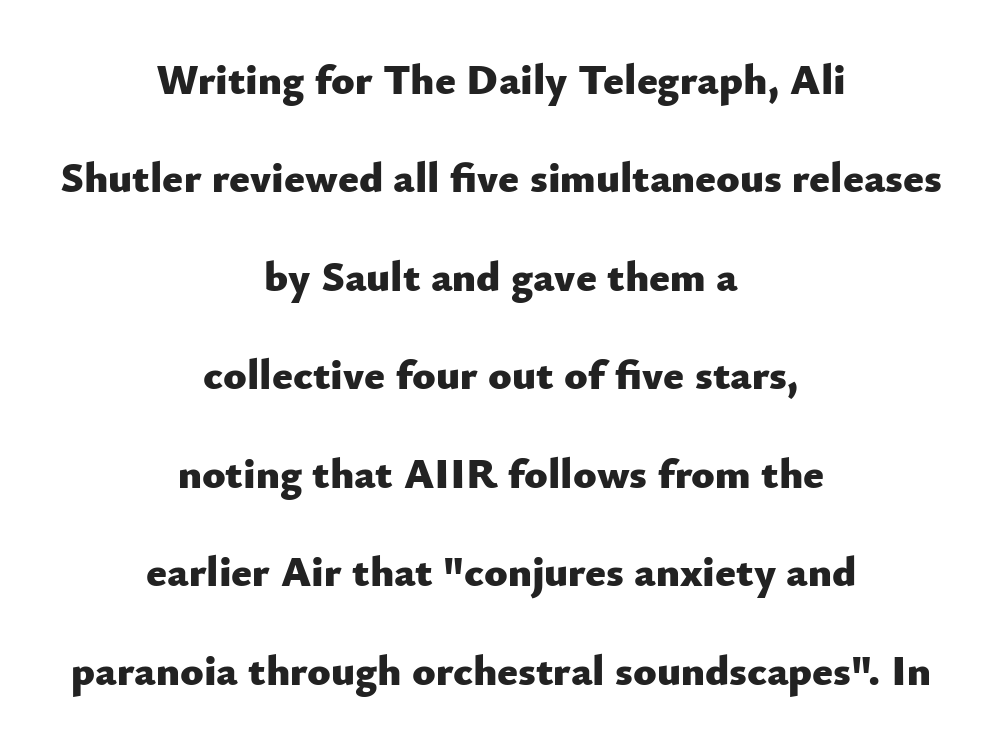
The image shows 43 px heavy sans-serif type, upright; set centered, loose line spacing (2.29x), normal letter spacing, not underlined; low stroke contrast and a small x-height.
